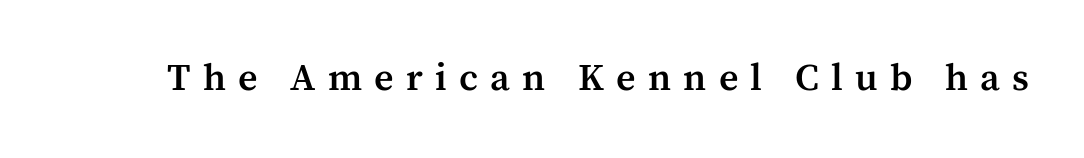
Lines of text with bare space underneath. The strokes are fattened partway — semibold, not bold. Varying glyph widths throughout — classic text-font behaviour. The letterforms stand isolated, each surrounded by extra space. A typesetter would label this face a serif. Does the lettering tilt? It doesn't — this is upright.
